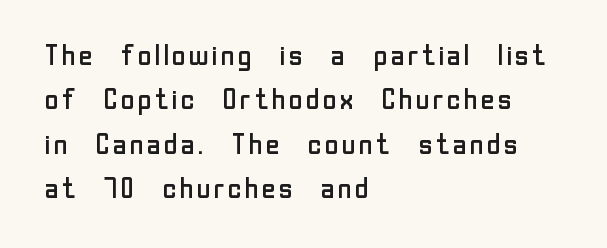
Horizontal alignment here is leftward, the default for most running prose. The font's upright variant was chosen for this text. Quick note: underline off. How are the letters spaced? Ordinarily, with no added tracking. Character widths vary here, with narrow letters taking less room than wide ones.
